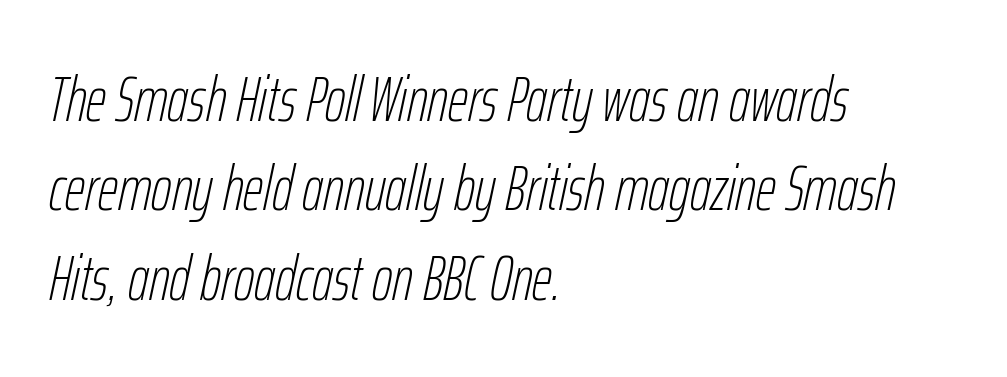
Q: Is the text bold? A: No.
Q: Is the text italic (slanted)? A: Yes, it leans right by about 12 degrees.
Q: Is the text underlined? A: No.
Q: How is the paragraph aligned? A: Left-aligned.
Q: Is the spacing between letters normal or unusually wide? A: Normal.
Q: Is the spacing between lines tight, normal or loose? A: Normal.
Q: Width (condensed, normal, or wide)? A: Condensed.
Q: Stroke contrast? A: Low.
Q: x-height? A: Medium.
Q: Monospaced? A: No.
